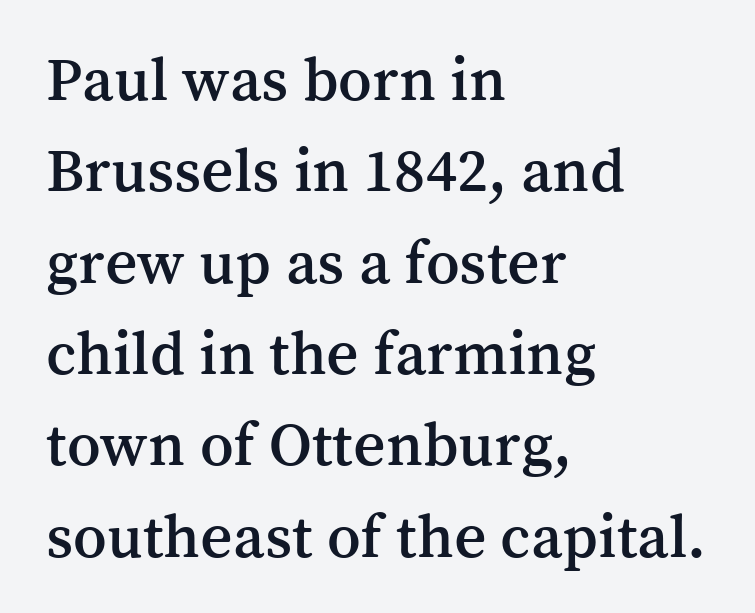
{"serif": "yes", "italic": "no", "width": "normal", "stroke_contrast": "medium", "x_height": "medium", "monospaced": "no", "underline": "no", "align": "left", "line_spacing": "normal", "line_spacing_ratio": 1.45, "letter_spacing": "normal", "letter_spacing_em": 0.0, "glyph_px": 63}
